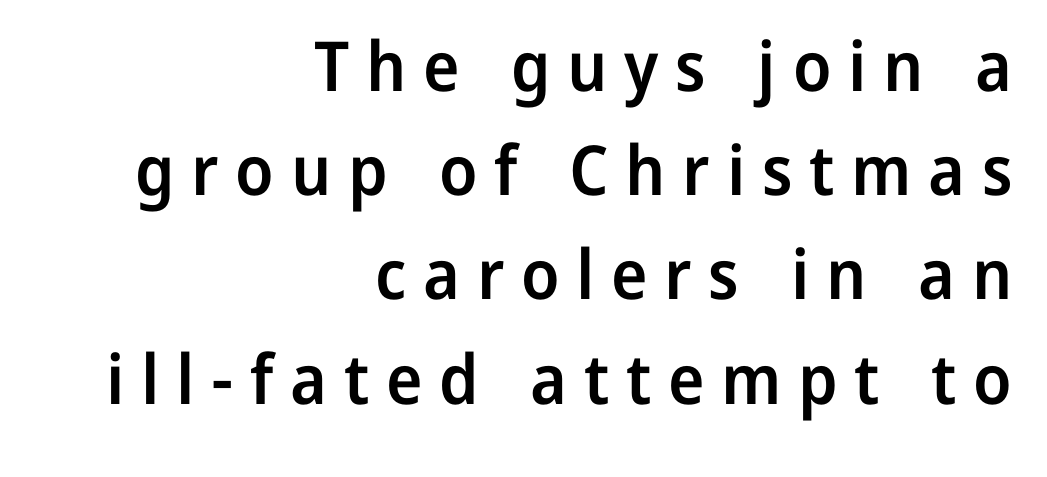
The image shows 69 px semibold sans-serif type, upright; set right-aligned, normal line spacing (1.51x), unusually wide letter spacing (+0.24 em), not underlined; low stroke contrast and a medium x-height.
